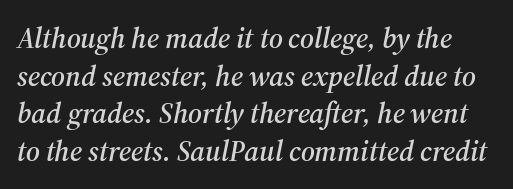
The image shows 29 px serif type, italic (leaning right); set normal line spacing (1.3x), normal letter spacing, not underlined; medium stroke contrast and a medium x-height.
